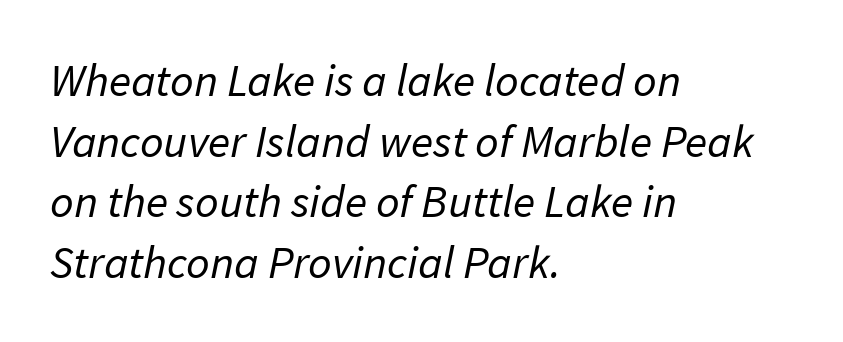
The image shows 46 px regular-weight sans-serif type; set left-aligned, normal line spacing (1.32x), normal letter spacing, not underlined; low stroke contrast and a medium x-height.
